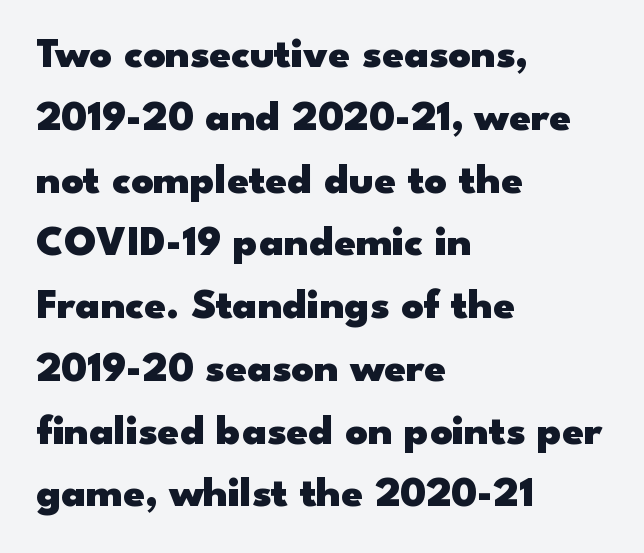
The image shows 43 px heavy, wide sans-serif type, upright; set left-aligned, normal line spacing (1.46x), normal letter spacing, not underlined; low stroke contrast and a small x-height.
